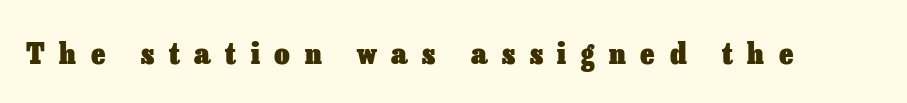
{"italic": "no", "bold": "yes", "weight": "heavy", "width": "normal", "stroke_contrast": "low", "x_height": "medium", "monospaced": "no", "underline": "no", "letter_spacing": "wide", "letter_spacing_em": 0.49, "glyph_px": 30}
